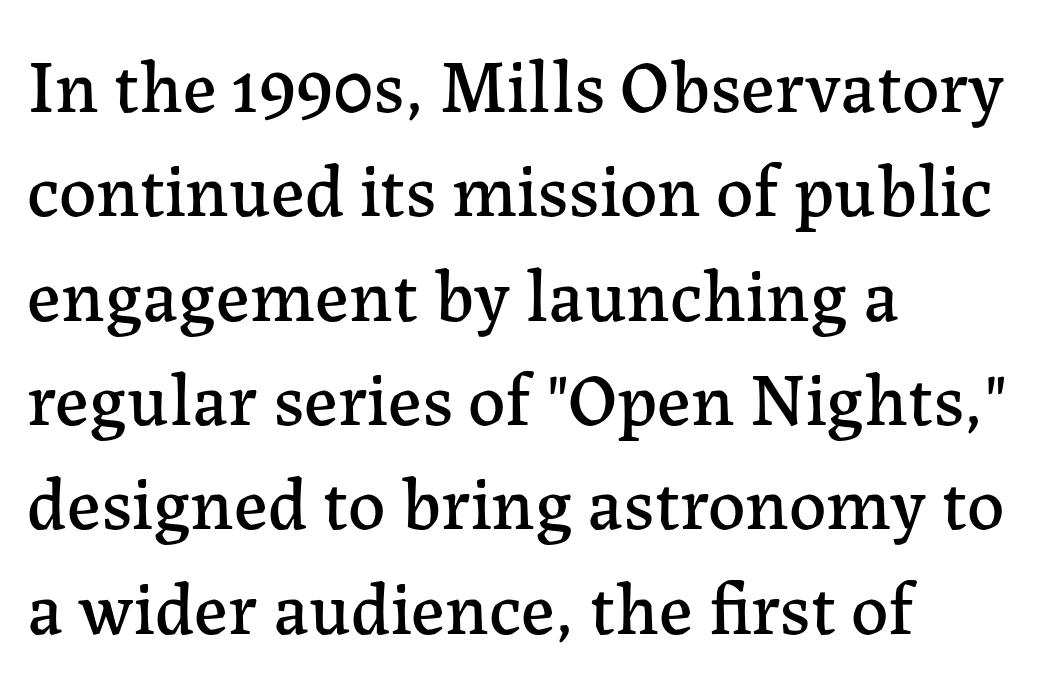
Q: Is the text italic (slanted)? A: No, it is upright.
Q: Is the typeface a serif or a sans-serif typeface? A: Serif.
Q: Is the text underlined? A: No.
Q: How is the paragraph aligned? A: Left-aligned.
Q: Is the spacing between letters normal or unusually wide? A: Normal.
Q: Is the spacing between lines tight, normal or loose? A: Normal.
Q: Width (condensed, normal, or wide)? A: Normal.
Q: Stroke contrast? A: Low.
Q: x-height? A: Medium.
Q: Monospaced? A: No.
